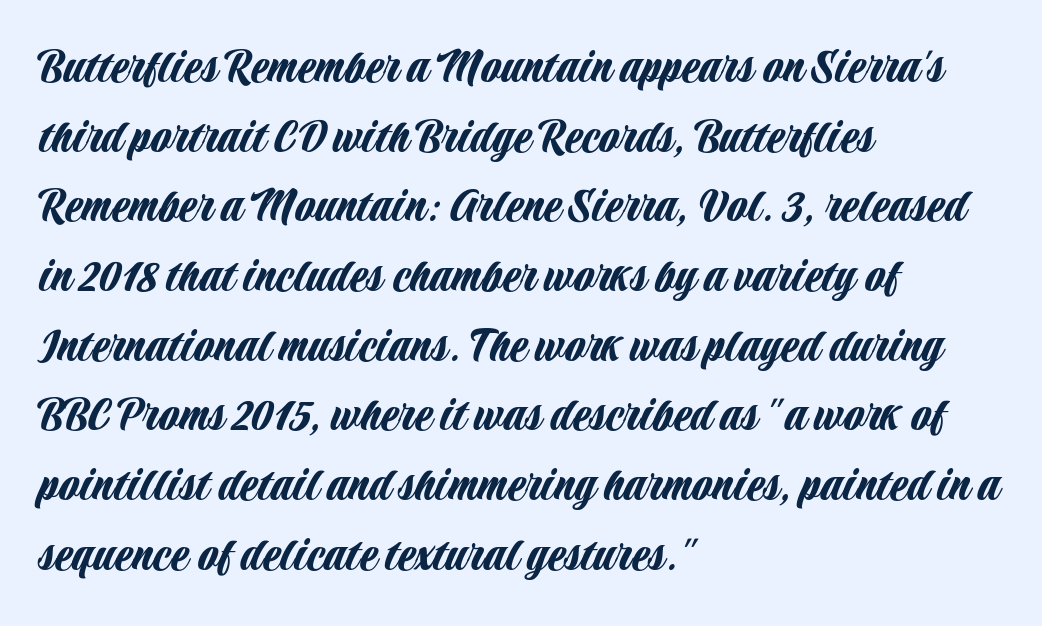
{"serif": "no", "width": "condensed", "stroke_contrast": "low", "x_height": "large", "monospaced": "no", "underline": "no", "align": "left", "line_spacing": "normal", "line_spacing_ratio": 1.34, "letter_spacing": "normal", "letter_spacing_em": 0.0, "glyph_px": 52}
